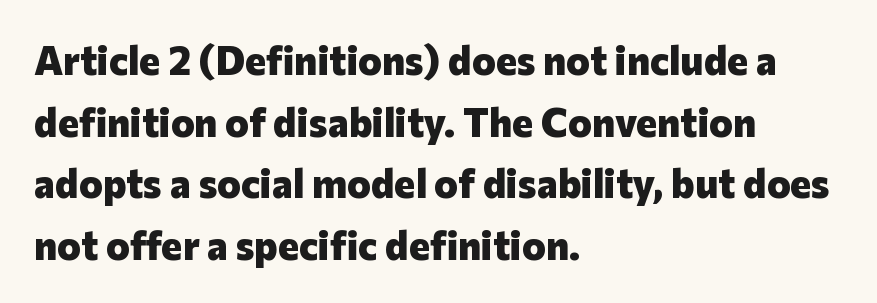
The image shows 40 px heavy sans-serif type, upright; set left-aligned, normal line spacing (1.54x), normal letter spacing, not underlined; low stroke contrast and a medium x-height.
